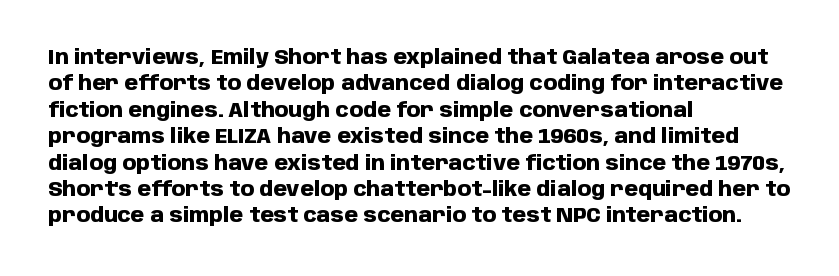
The image shows 20 px bold type, upright; set left-aligned, normal line spacing (1.32x), normal letter spacing, not underlined.
